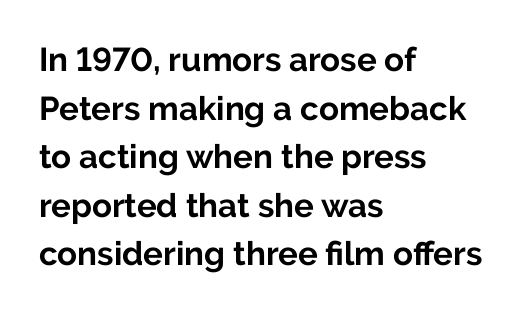
The image shows 33 px bold sans-serif type, upright; set left-aligned, normal line spacing (1.47x), normal letter spacing, not underlined; low stroke contrast and a medium x-height.
